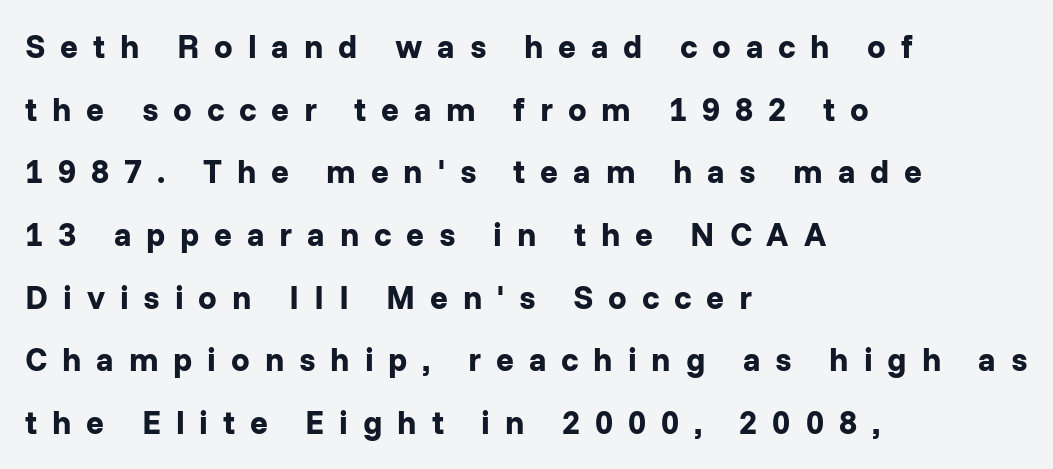
A sans-serif font was chosen for this passage. This is the regular roman posture of the typeface. Any mark beneath the type? The region is blank. Baseline-to-baseline distance is far greater than the letter height. Teacher's note: observe the even left margin — that is flush-left alignment. Glyph-to-glyph distance is far greater than everyday printed text.
